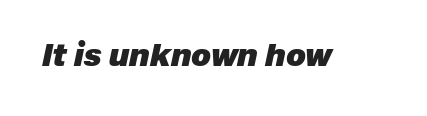
Summary of weight: heavy, a full bold. This sample has the flowing, uneven cadence of proportional lettering. An italicized treatment has been applied to the whole sample. Honestly, the letter spacing is just normal — you wouldn't notice it. The passage shown is not underscored anywhere.
